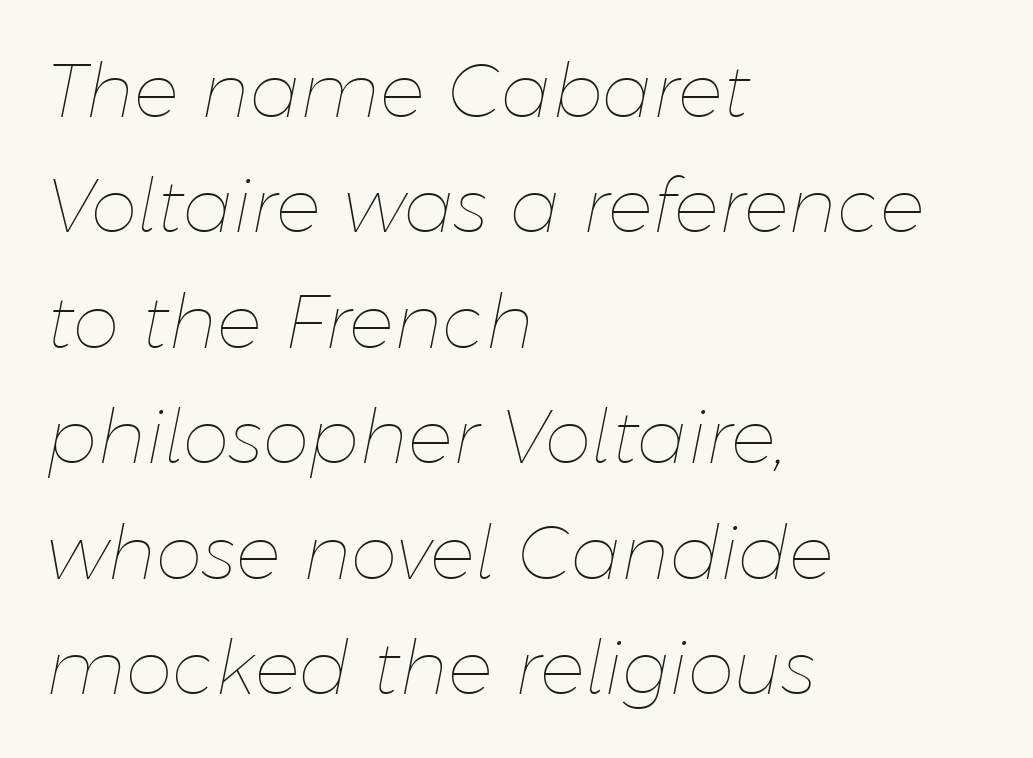
Q: Is the text bold? A: No.
Q: Is the text italic (slanted)? A: Yes, it leans right by about 11 degrees.
Q: Is the text underlined? A: No.
Q: How is the paragraph aligned? A: Left-aligned.
Q: Is the spacing between letters normal or unusually wide? A: Normal.
Q: Is the spacing between lines tight, normal or loose? A: Normal.
Q: Width (condensed, normal, or wide)? A: Normal.
Q: Stroke contrast? A: Low.
Q: x-height? A: Medium.
Q: Monospaced? A: No.
